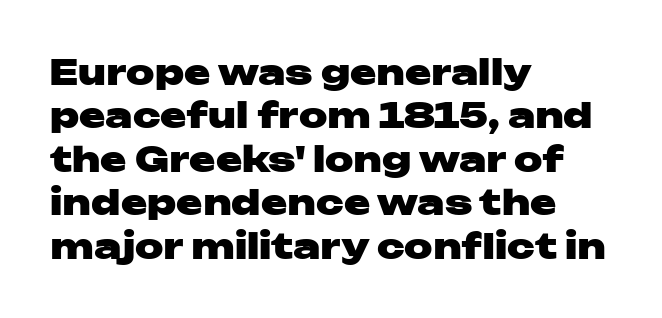
The image shows 35 px heavy, wide sans-serif type, upright; set left-aligned, line spacing 1.24x, normal letter spacing, not underlined; low stroke contrast and a medium x-height.
